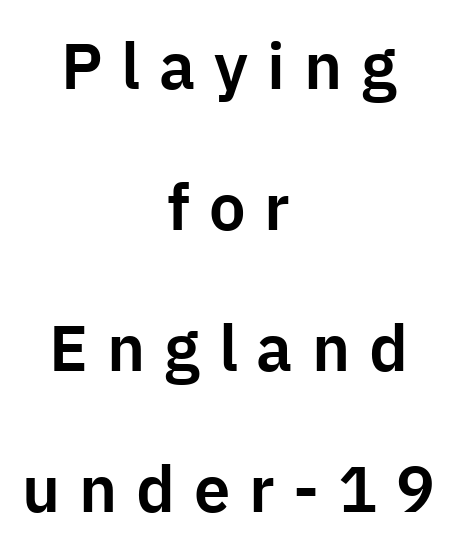
Anything drawn beneath the words? Only blank space. Leading: increased. The whitespace from short lines is split evenly between both sides. Here the designer chose a conventional face with non-uniform glyph widths. Rendered with straight, roman letterforms.
